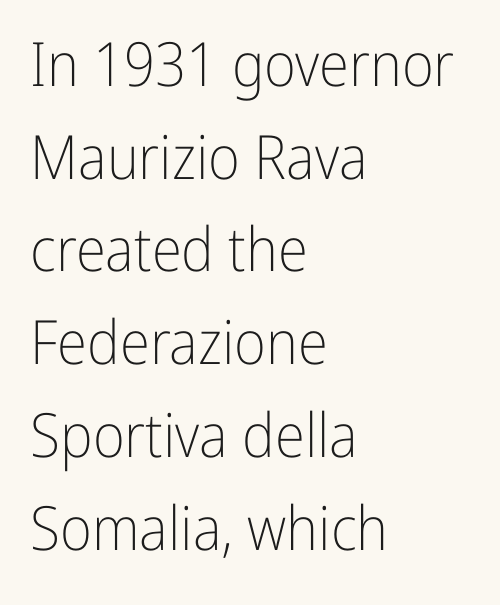
The image shows 61 px light, condensed sans-serif type, upright; set left-aligned, normal line spacing (1.52x), normal letter spacing, not underlined; low stroke contrast and a medium x-height.
